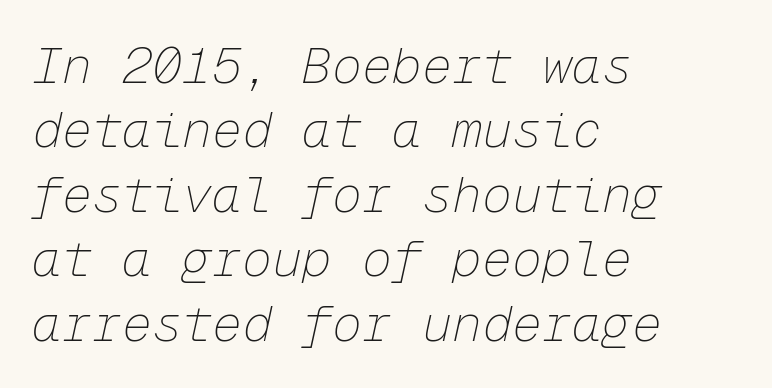
The image shows 50 px thin type, italic (leaning right), monospaced; set left-aligned, normal line spacing (1.29x), normal letter spacing, not underlined; low stroke contrast and a medium x-height.
